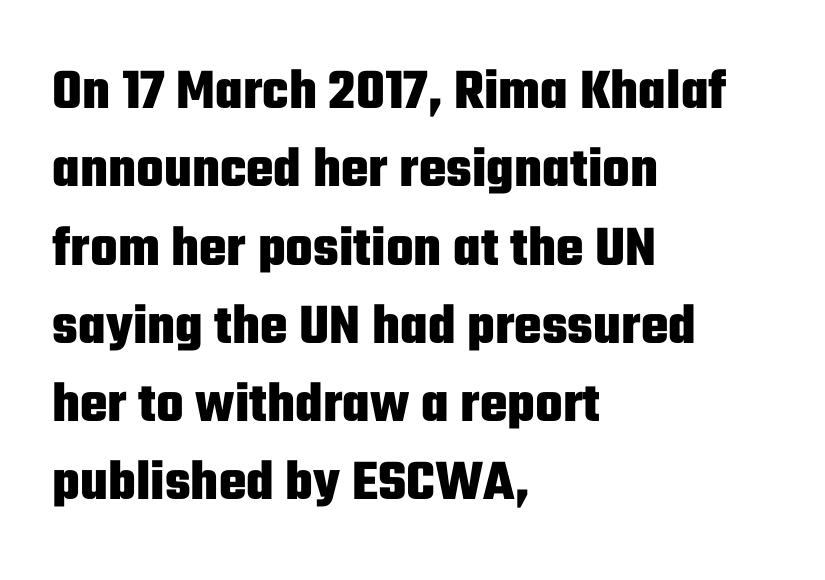
The image shows 58 px heavy, condensed sans-serif type, upright; set left-aligned, normal line spacing (1.35x), normal letter spacing, not underlined; low stroke contrast and a medium x-height.
